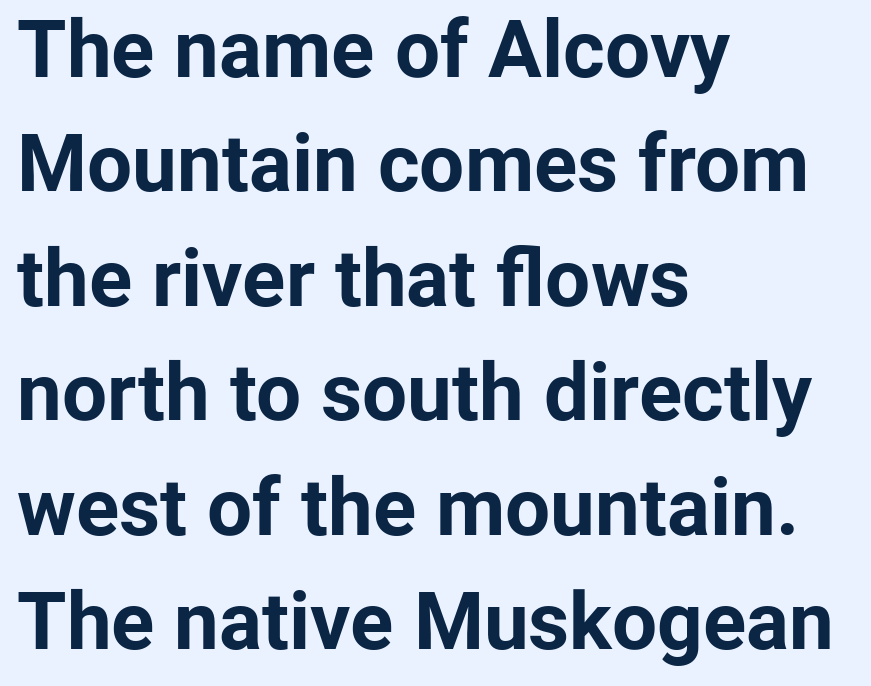
Q: Is the text bold? A: Yes.
Q: Is the text italic (slanted)? A: No, it is upright.
Q: Is the typeface a serif or a sans-serif typeface? A: Sans-serif.
Q: Is the text underlined? A: No.
Q: How is the paragraph aligned? A: Left-aligned.
Q: Is the spacing between letters normal or unusually wide? A: Normal.
Q: Is the spacing between lines tight, normal or loose? A: Normal.
Q: Width (condensed, normal, or wide)? A: Normal.
Q: Stroke contrast? A: Low.
Q: x-height? A: Medium.
Q: Monospaced? A: No.
